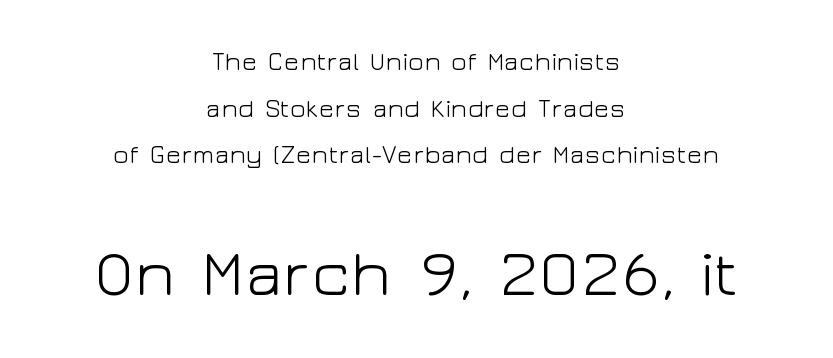
The image shows 66 px light, wide sans-serif type, upright; set centered, line spacing 1.79x, normal letter spacing, not underlined; the second (bottom) block is 2.54x larger; low stroke contrast and a medium x-height.
